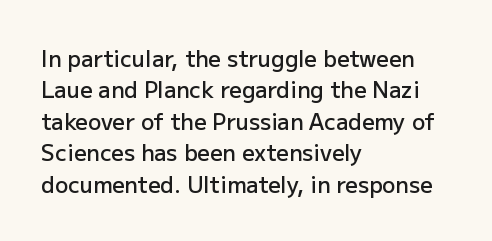
The image shows 22 px text type, upright; set left-aligned, normal line spacing (1.43x), normal letter spacing, not underlined.
